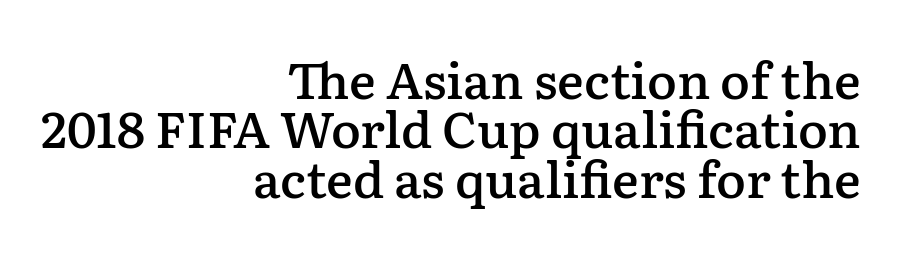
{"serif": "yes", "italic": "no", "bold": "semi", "weight": "semibold", "width": "normal", "stroke_contrast": "low", "x_height": "medium", "monospaced": "no", "underline": "no", "align": "right", "line_spacing": "tight", "line_spacing_ratio": 0.99, "letter_spacing": "normal", "letter_spacing_em": 0.0, "glyph_px": 50}
